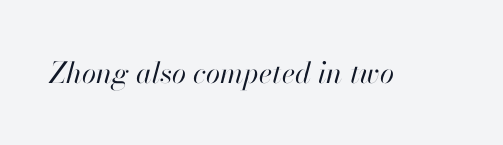
The image shows 29 px regular-weight type, italic (leaning right); set normal letter spacing, not underlined; high stroke contrast and a small x-height.
